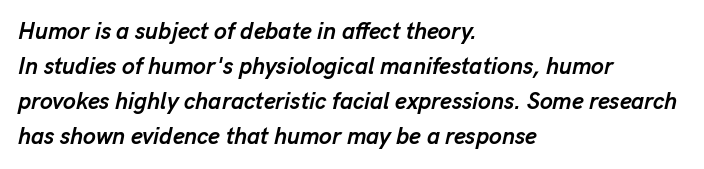
These lines stack with their left ends in a neat column. Quick note: underline off. The rendering applies a slant to the glyphs. Weight: bold. Baseline-to-baseline distance is the conventional proportion of letter height.
